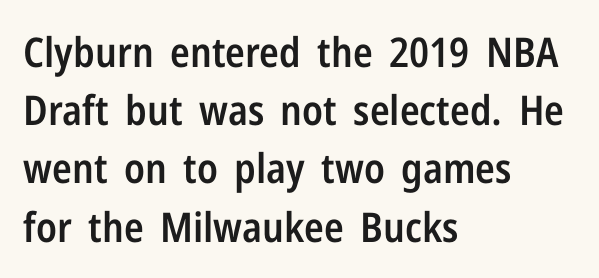
Q: Is the text bold? A: Semi-bold.
Q: Is the text italic (slanted)? A: No, it is upright.
Q: Is the typeface a serif or a sans-serif typeface? A: Sans-serif.
Q: Is the text underlined? A: No.
Q: How is the paragraph aligned? A: Left-aligned.
Q: Is the spacing between letters normal or unusually wide? A: Normal.
Q: Is the spacing between lines tight, normal or loose? A: Normal.
Q: Width (condensed, normal, or wide)? A: Condensed.
Q: Stroke contrast? A: Low.
Q: x-height? A: Medium.
Q: Monospaced? A: No.
